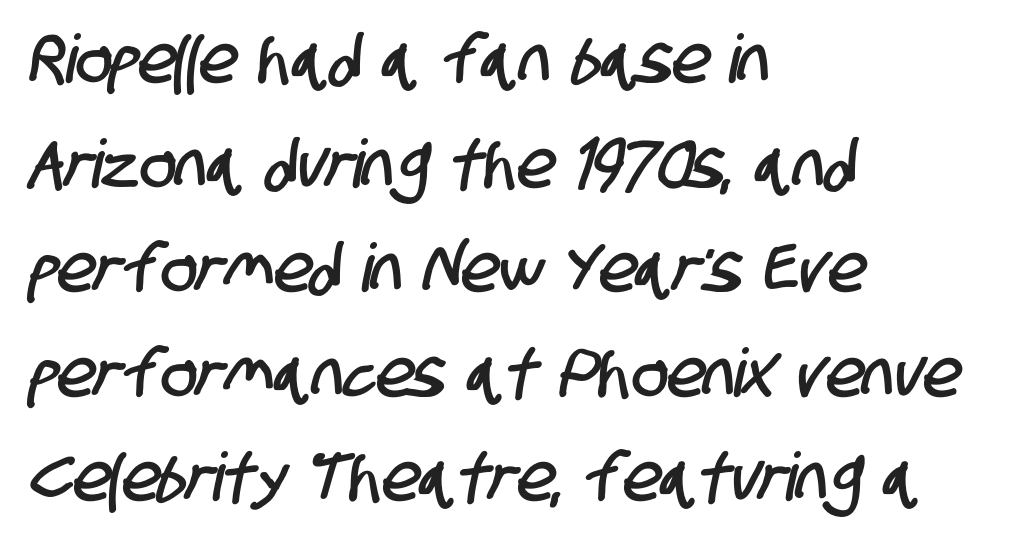
The image shows 67 px condensed sans-serif type; set left-aligned, normal line spacing (1.56x), normal letter spacing, not underlined; low stroke contrast and a large x-height.
